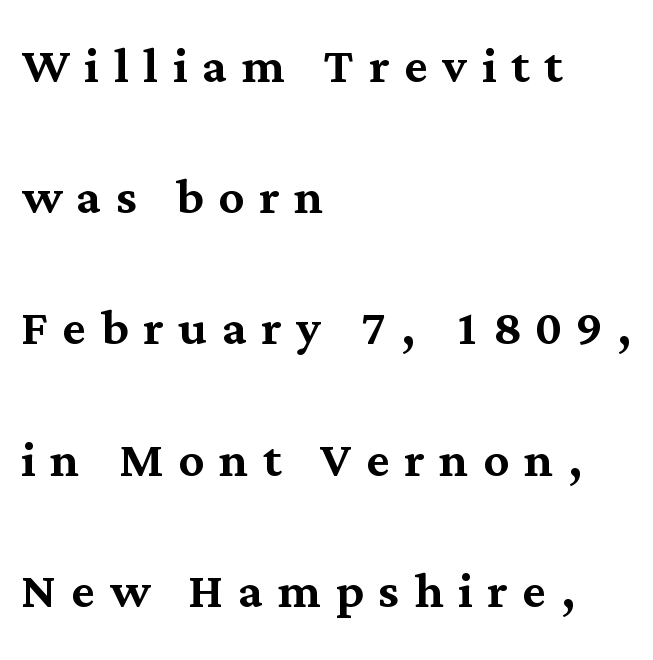
The image shows 64 px serif type, upright; set left-aligned, loose line spacing (2.05x), unusually wide letter spacing (+0.23 em), not underlined; medium stroke contrast and a medium x-height.
